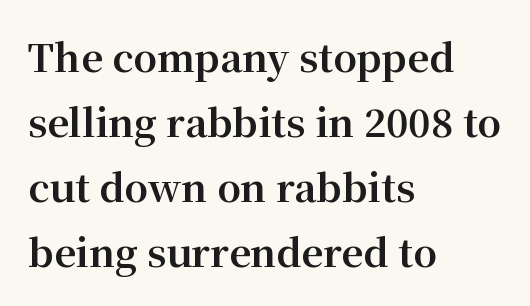
The image shows 38 px bold serif type, upright; set left-aligned, line spacing 1.71x, normal letter spacing, not underlined; medium stroke contrast and a medium x-height.
